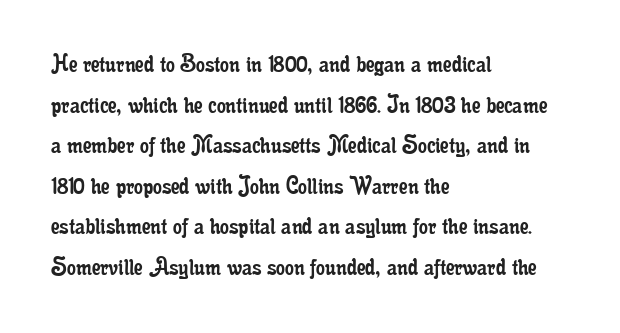
Proportional: the letters do not fall into vertical columns. The rendering keeps characters at their native spacing. Honestly, the row spacing looks completely unremarkable. Leftover space on each line is placed entirely after the last word. Letters rest on an invisible, unmarked baseline. The designer went with a serif here, giving each stem small feet.
